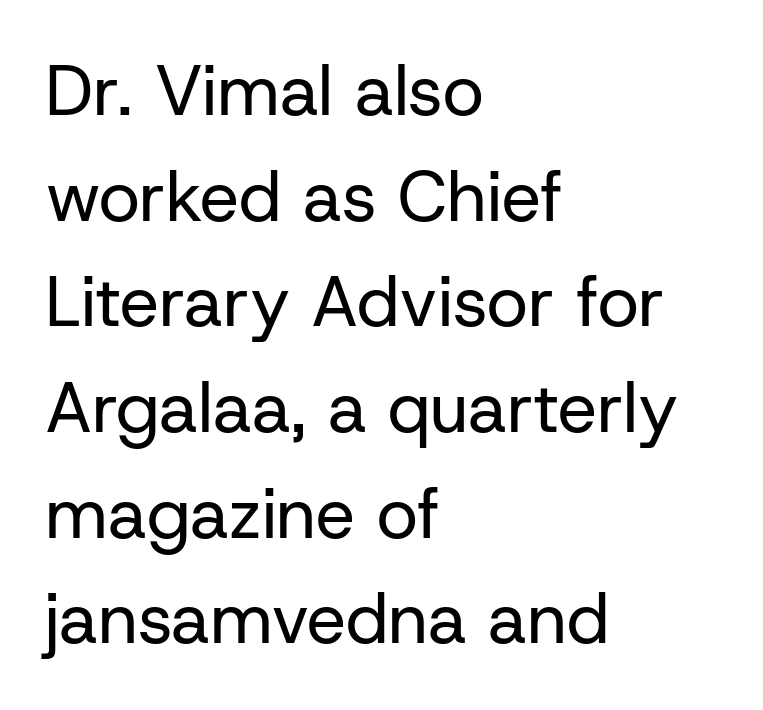
Q: Is the text bold? A: No.
Q: Is the text italic (slanted)? A: No, it is upright.
Q: Is the typeface a serif or a sans-serif typeface? A: Sans-serif.
Q: Is the text underlined? A: No.
Q: How is the paragraph aligned? A: Left-aligned.
Q: Is the spacing between letters normal or unusually wide? A: Normal.
Q: Is the spacing between lines tight, normal or loose? A: Normal.
Q: Width (condensed, normal, or wide)? A: Normal.
Q: Stroke contrast? A: Low.
Q: x-height? A: Medium.
Q: Monospaced? A: No.
